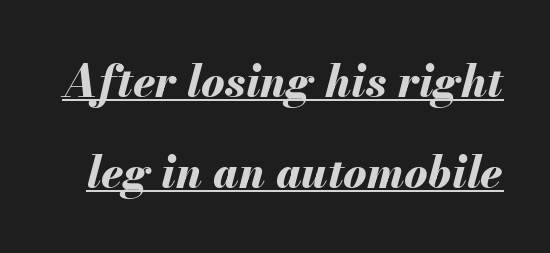
{"italic": "yes", "lean": "right", "slant_degrees": 13, "bold": "yes", "weight": "bold", "width": "normal", "stroke_contrast": "medium", "x_height": "small", "monospaced": "no", "underline": "yes", "line_spacing": "loose", "line_spacing_ratio": 2.06, "letter_spacing": "normal", "letter_spacing_em": 0.0, "glyph_px": 44}
